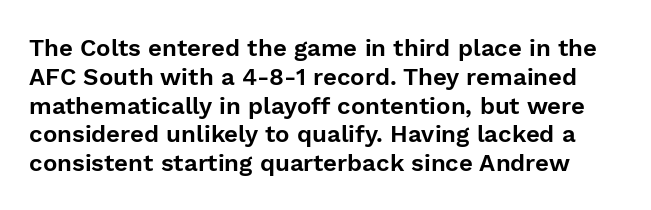
The image shows 24 px text type, upright; set line spacing 1.2x, normal letter spacing, not underlined.
